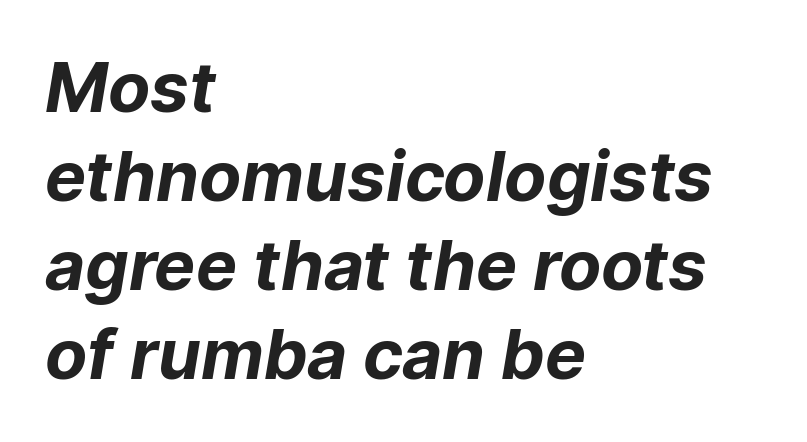
The passage shown is typed in a proportional face where columns would drift. No word sits above an underline. Does extra space separate the letters? No, they use regular spacing. The ragged edge is on the right, which tells us the setting is flush left. The letters are bold, with thick, heavy strokes.
